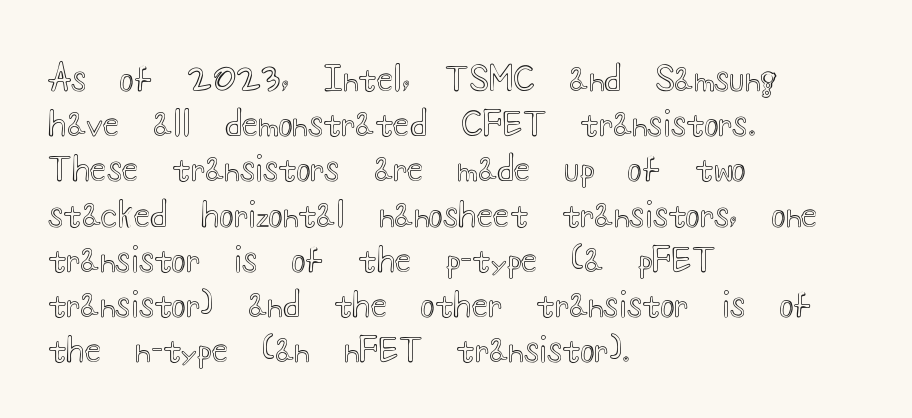
The image shows 34 px wide type, upright; set left-aligned, normal line spacing (1.33x), normal letter spacing, not underlined; a small x-height.
